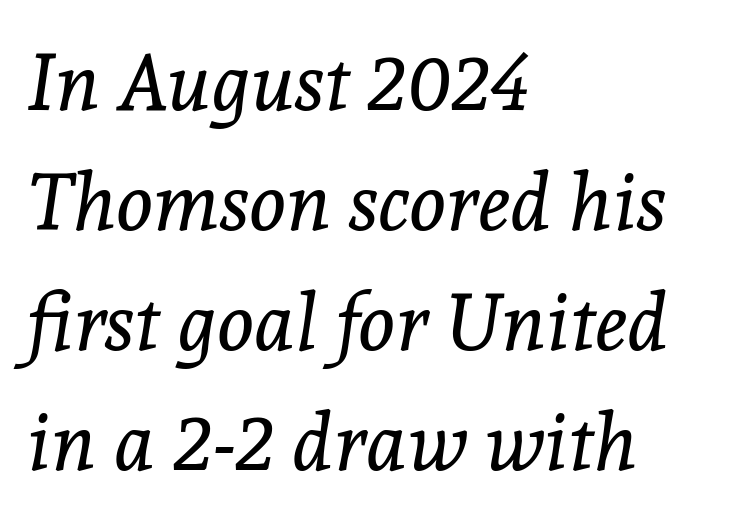
{"serif": "yes", "italic": "yes", "lean": "right", "slant_degrees": 8, "bold": "no", "weight": "regular", "width": "normal", "x_height": "medium", "monospaced": "no", "underline": "no", "align": "left", "line_spacing": "normal", "line_spacing_ratio": 1.52, "letter_spacing": "normal", "letter_spacing_em": 0.0, "glyph_px": 79}
